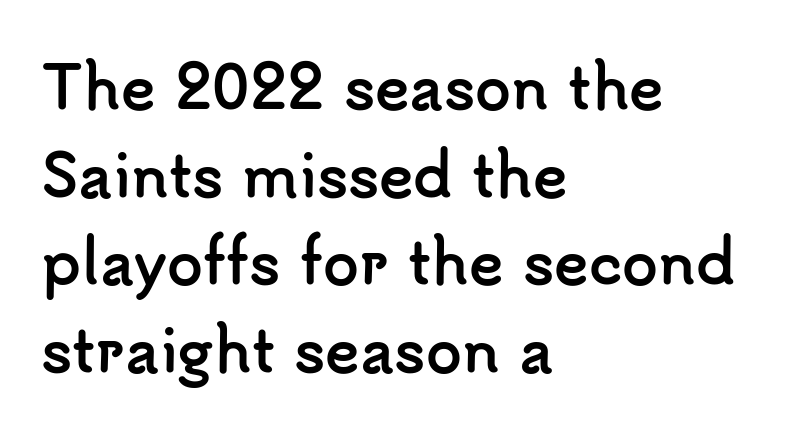
{"serif": "no", "italic": "no", "bold": "yes", "weight": "semibold", "width": "normal", "stroke_contrast": "low", "x_height": "small", "monospaced": "no", "underline": "no", "align": "left", "line_spacing": "normal", "line_spacing_ratio": 1.51, "letter_spacing": "normal", "letter_spacing_em": 0.0, "glyph_px": 58}
